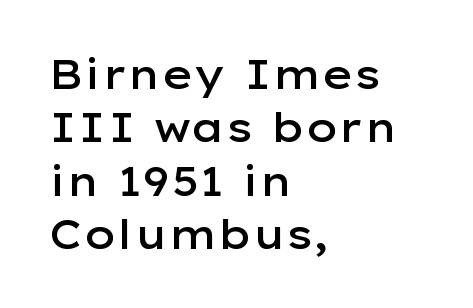
Q: Is the text bold? A: Semi-bold.
Q: Is the text italic (slanted)? A: No, it is upright.
Q: Is the typeface a serif or a sans-serif typeface? A: Sans-serif.
Q: Is the text underlined? A: No.
Q: How is the paragraph aligned? A: Left-aligned.
Q: Is the spacing between letters normal or unusually wide? A: Normal.
Q: Is the spacing between lines tight, normal or loose? A: Normal.
Q: Width (condensed, normal, or wide)? A: Wide.
Q: Stroke contrast? A: Low.
Q: x-height? A: Medium.
Q: Monospaced? A: No.
